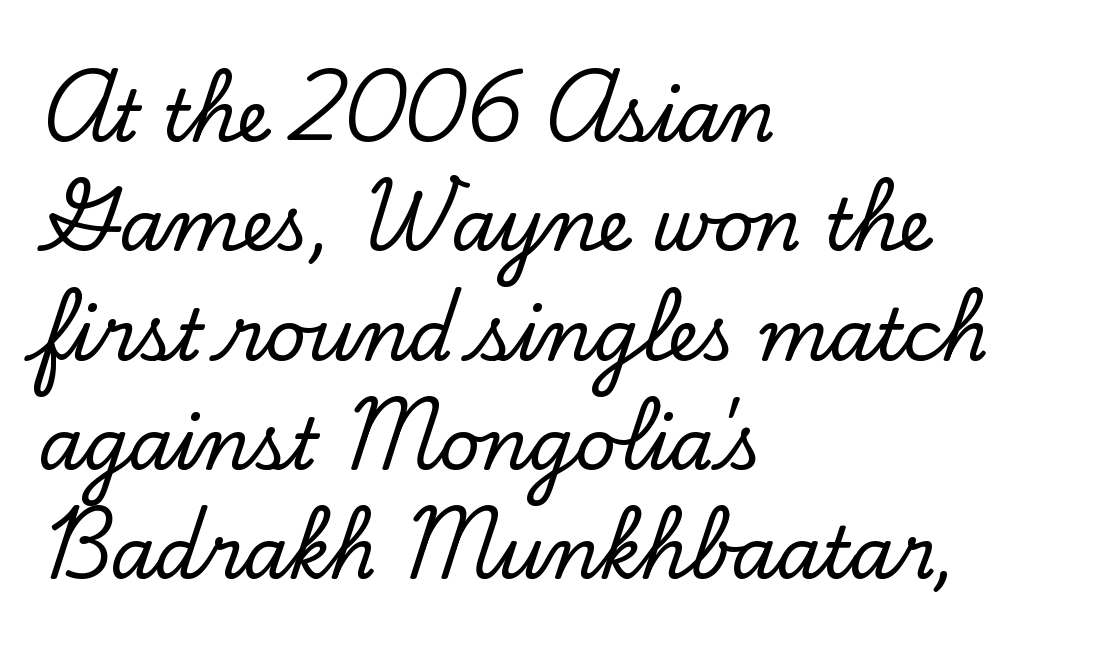
The image shows 71 px serif type; set left-aligned, normal line spacing (1.54x), normal letter spacing, not underlined; low stroke contrast and a small x-height.
